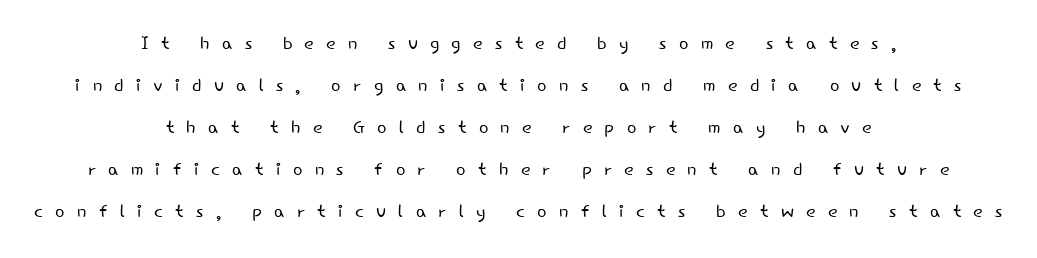
No italicization has been applied; the sample stays upright. Typeset on center — no edge is straight. Whoever set this chose a conventional vertical rhythm. This rendering widens character spacing well past its baseline value.
